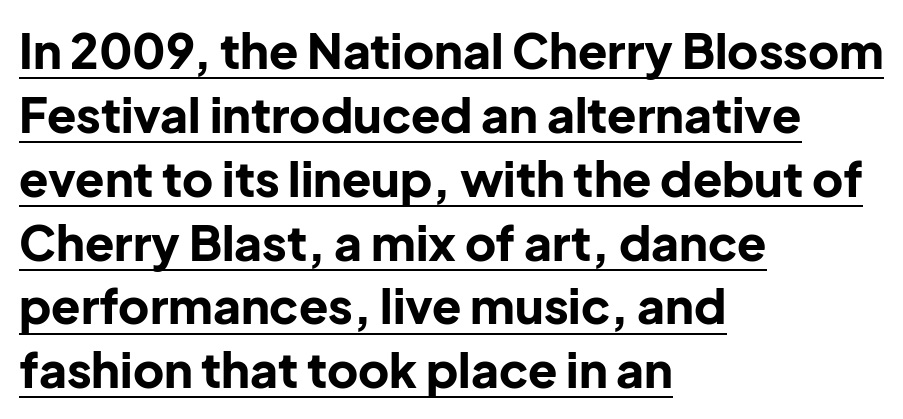
{"serif": "no", "italic": "no", "bold": "yes", "weight": "bold", "width": "normal", "stroke_contrast": "low", "x_height": "medium", "monospaced": "no", "underline": "yes", "align": "left", "line_spacing": "normal", "line_spacing_ratio": 1.33, "letter_spacing": "normal", "letter_spacing_em": 0.0, "glyph_px": 48}
